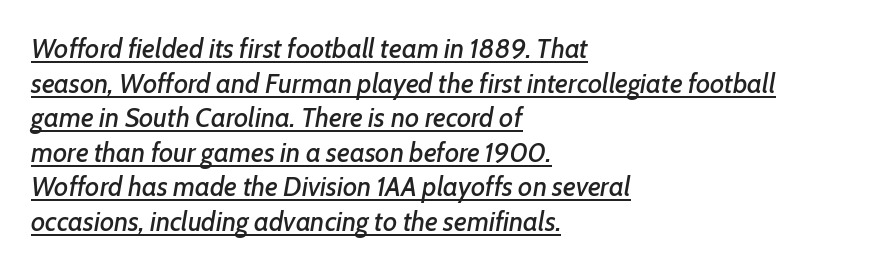
Each line starts at the same left margin while the right side varies. Caption: lettering with a line underneath. If you measured baseline to baseline, you'd find a middling distance. Caption: standard tracking, unaltered. Tall strokes in this sample are angled rather than plumb.
